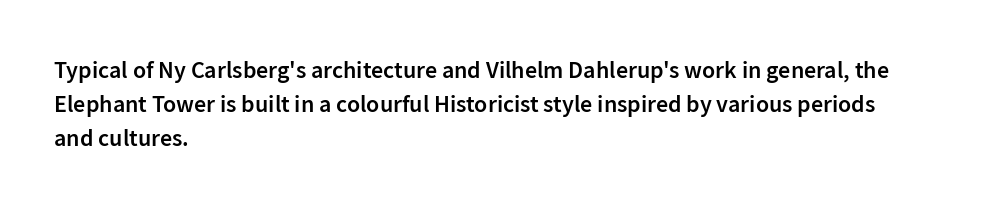
Q: Is the text bold? A: Semi-bold.
Q: Is the text italic (slanted)? A: No, it is upright.
Q: Is the text underlined? A: No.
Q: How is the paragraph aligned? A: Left-aligned.
Q: Is the spacing between letters normal or unusually wide? A: Normal.
Q: Is the spacing between lines tight, normal or loose? A: Normal.
